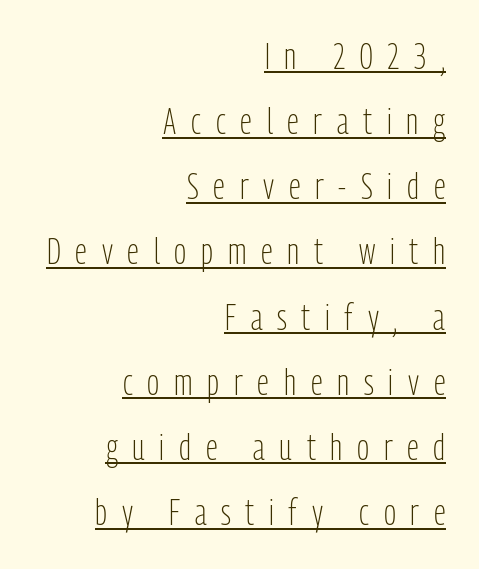
{"serif": "no", "italic": "no", "bold": "no", "weight": "light", "width": "condensed", "stroke_contrast": "low", "x_height": "medium", "monospaced": "no", "underline": "yes", "align": "right", "line_spacing_ratio": 1.81, "letter_spacing": "wide", "letter_spacing_em": 0.41, "glyph_px": 36}
